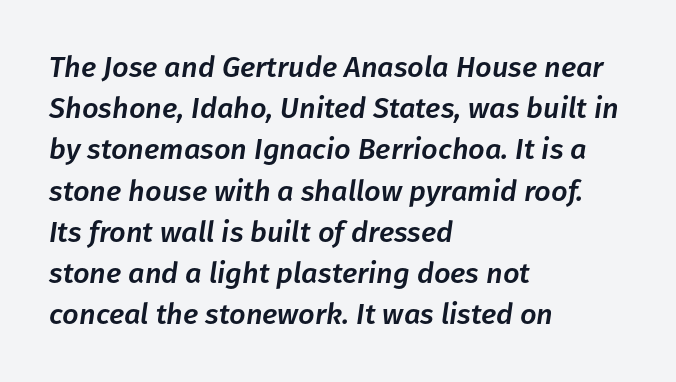
{"italic": "yes", "lean": "right", "slant_degrees": 8, "width": "normal", "stroke_contrast": "low", "x_height": "medium", "monospaced": "no", "underline": "no", "align": "left", "line_spacing": "normal", "line_spacing_ratio": 1.42, "letter_spacing": "normal", "letter_spacing_em": 0.0, "glyph_px": 29}
